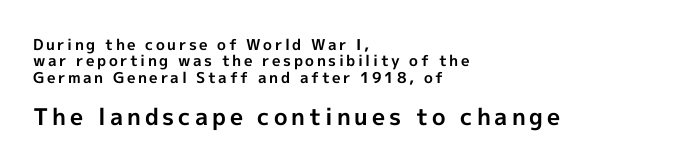
The image shows 23 px bold type, upright; set left-aligned, tight line spacing (1.09x), not underlined; the second (bottom) block is 1.53x larger.
